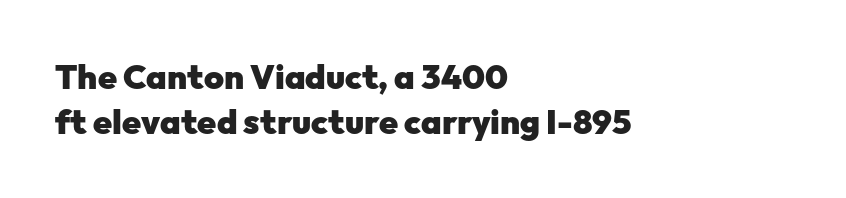
{"serif": "no", "italic": "no", "bold": "yes", "weight": "heavy", "width": "normal", "stroke_contrast": "low", "x_height": "medium", "monospaced": "no", "underline": "no", "align": "left", "line_spacing": "normal", "line_spacing_ratio": 1.32, "letter_spacing": "normal", "letter_spacing_em": 0.0, "glyph_px": 34}
